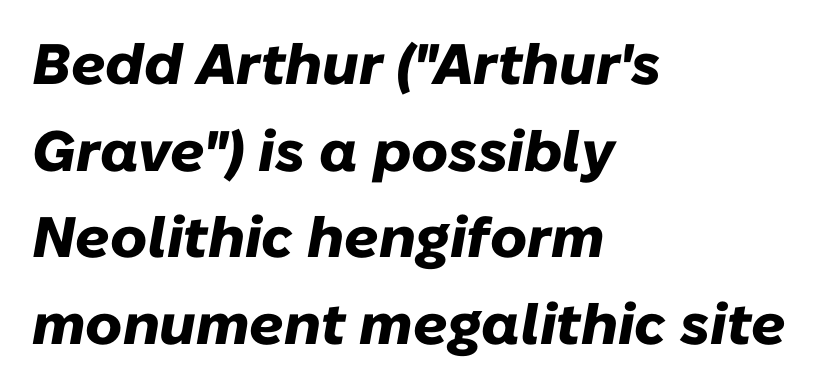
A classic flush-left, rag-right setting is used for this passage. This sample keeps an unexceptional amount of space between lines. The sample has been set heavy, in full bold. Varying glyph widths throughout — classic text-font behaviour.
